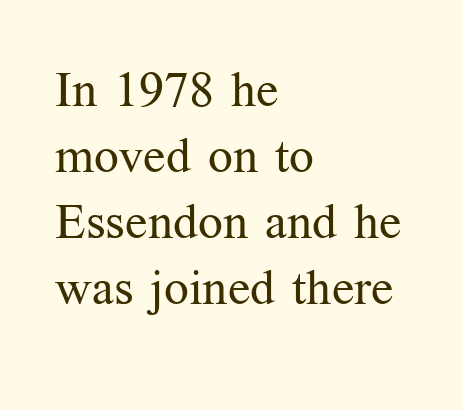
{"serif": "yes", "italic": "no", "bold": "no", "weight": "regular", "width": "normal", "stroke_contrast": "medium", "x_height": "medium", "monospaced": "no", "underline": "no", "align": "left", "line_spacing": "normal", "line_spacing_ratio": 1.35, "letter_spacing": "normal", "letter_spacing_em": 0.0, "glyph_px": 49}
